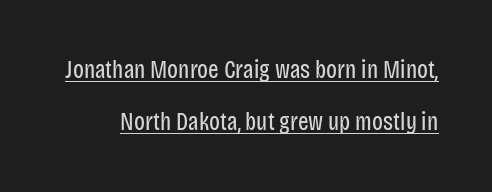
The image shows 25 px text type, upright; set loose line spacing (2.09x), normal letter spacing, underlined.
